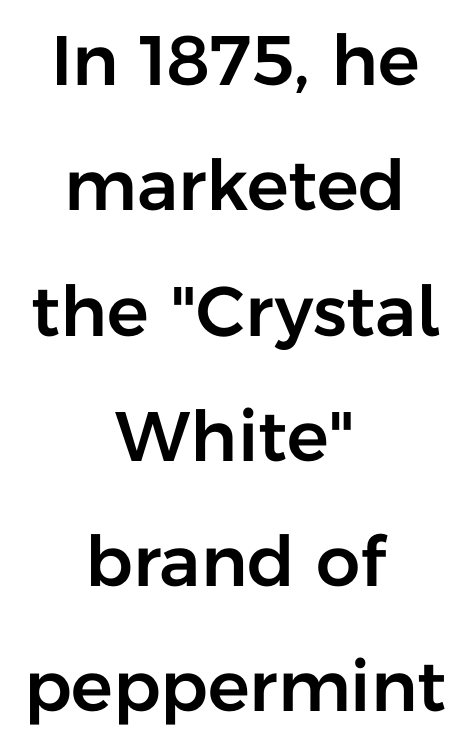
Q: Is the text italic (slanted)? A: No, it is upright.
Q: Is the typeface a serif or a sans-serif typeface? A: Sans-serif.
Q: Is the text underlined? A: No.
Q: How is the paragraph aligned? A: Centered.
Q: Is the spacing between letters normal or unusually wide? A: Normal.
Q: Width (condensed, normal, or wide)? A: Normal.
Q: Stroke contrast? A: Low.
Q: x-height? A: Medium.
Q: Monospaced? A: No.
